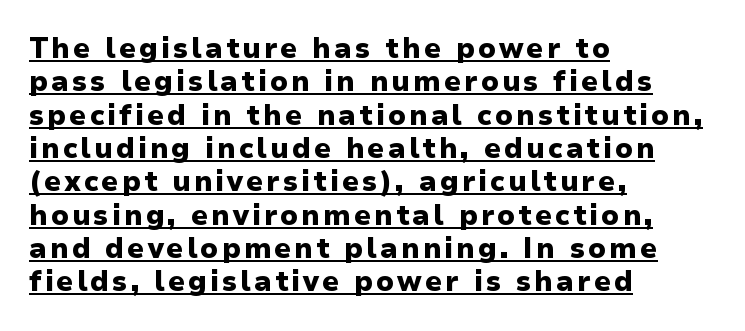
Q: Is the text bold? A: Yes.
Q: Is the text italic (slanted)? A: No, it is upright.
Q: Is the typeface a serif or a sans-serif typeface? A: Sans-serif.
Q: Is the text underlined? A: Yes.
Q: How is the paragraph aligned? A: Left-aligned.
Q: Width (condensed, normal, or wide)? A: Normal.
Q: Stroke contrast? A: Low.
Q: x-height? A: Medium.
Q: Monospaced? A: No.
